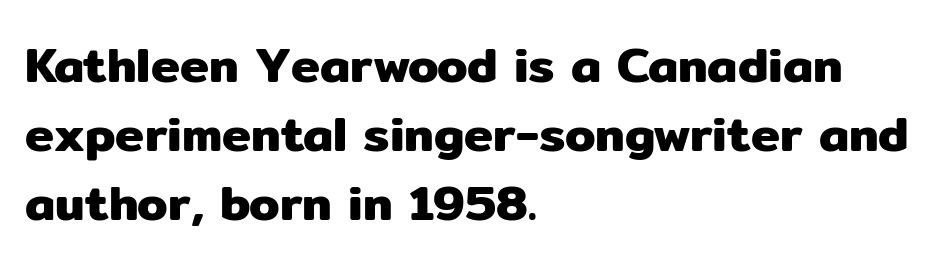
Q: Is the text italic (slanted)? A: No, it is upright.
Q: Is the typeface a serif or a sans-serif typeface? A: Sans-serif.
Q: Is the text underlined? A: No.
Q: How is the paragraph aligned? A: Left-aligned.
Q: Is the spacing between letters normal or unusually wide? A: Normal.
Q: Is the spacing between lines tight, normal or loose? A: Normal.
Q: Width (condensed, normal, or wide)? A: Normal.
Q: Stroke contrast? A: Low.
Q: x-height? A: Medium.
Q: Monospaced? A: No.
